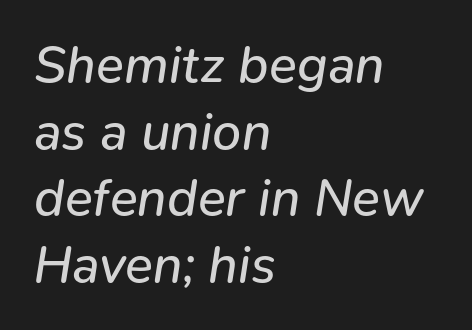
{"italic": "yes", "lean": "right", "slant_degrees": 9, "bold": "no", "weight": "regular", "width": "normal", "stroke_contrast": "low", "x_height": "medium", "monospaced": "no", "underline": "no", "align": "left", "line_spacing": "normal", "line_spacing_ratio": 1.28, "letter_spacing": "normal", "letter_spacing_em": 0.0, "glyph_px": 52}
